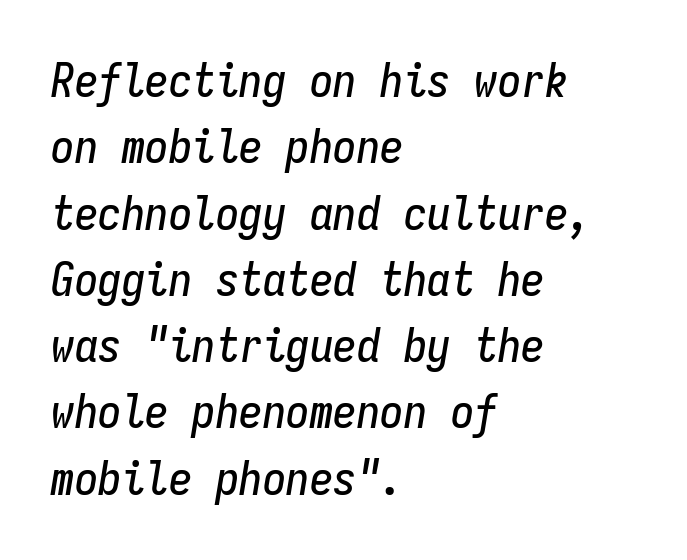
{"italic": "yes", "lean": "right", "slant_degrees": 9, "width": "condensed", "stroke_contrast": "low", "x_height": "medium", "monospaced": "yes", "underline": "no", "align": "left", "line_spacing": "normal", "line_spacing_ratio": 1.41, "letter_spacing": "normal", "letter_spacing_em": 0.0, "glyph_px": 47}
